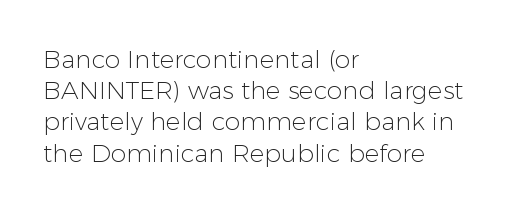
Spacing between characters is what you'd get straight out of the box. Ordinary non-slanted type is in use. The compositor pushed each line to the left boundary. Rows of type keep a routine distance in the vertical direction.
